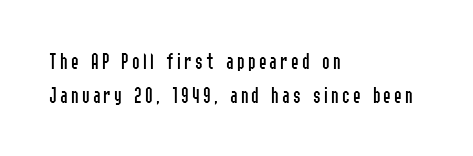
{"italic": "no", "bold": "no", "underline": "no", "align": "left", "line_spacing": "normal", "line_spacing_ratio": 1.46, "glyph_px": 23}
